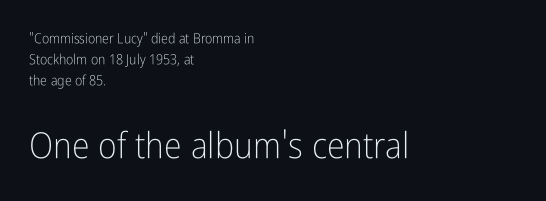
Q: Is the text bold? A: No.
Q: Is the text italic (slanted)? A: No, it is upright.
Q: Is the typeface a serif or a sans-serif typeface? A: Sans-serif.
Q: Is the text underlined? A: No.
Q: How is the paragraph aligned? A: Left-aligned.
Q: Is the spacing between letters normal or unusually wide? A: Normal.
Q: Is the spacing between lines tight, normal or loose? A: Normal.
Q: Which block of text is set in a larger size, the first (top) or the second (bottom)? A: The second (bottom) one.
Q: Width (condensed, normal, or wide)? A: Condensed.
Q: Stroke contrast? A: Low.
Q: x-height? A: Medium.
Q: Monospaced? A: No.
